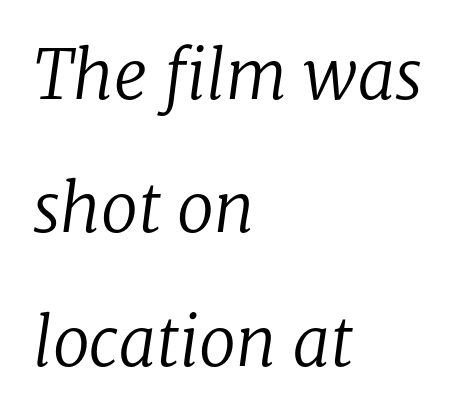
The text carries the slant typical of an italic or oblique font. Where is the straight margin? On the left. Tracking here is standard; glyphs follow each other at the usual distance. Letterform terminals end in serifs throughout the passage.
